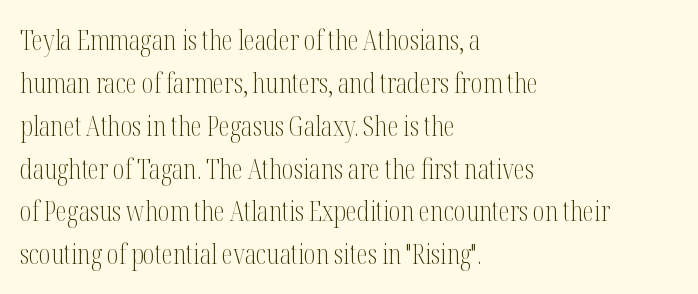
Compared with typical paragraphs, the rows here are spaced about the same. The words here are not underlined. Weight: regular or lighter. Note: serifs present on the glyphs. Caption: standard tracking, unaltered.
